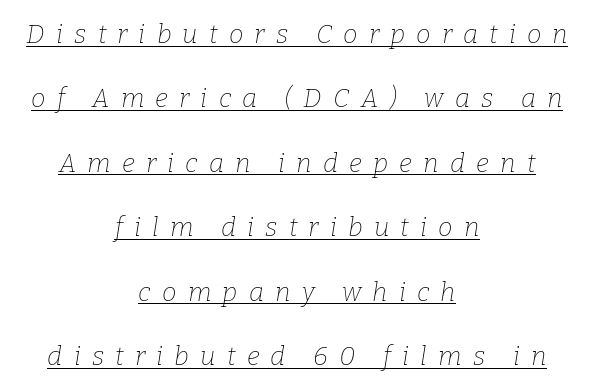
Q: Is the text bold? A: No.
Q: Is the text italic (slanted)? A: Yes, it leans right by about 9 degrees.
Q: Is the text underlined? A: Yes.
Q: How is the paragraph aligned? A: Centered.
Q: Is the spacing between letters normal or unusually wide? A: Unusually wide.
Q: Is the spacing between lines tight, normal or loose? A: Loose.
